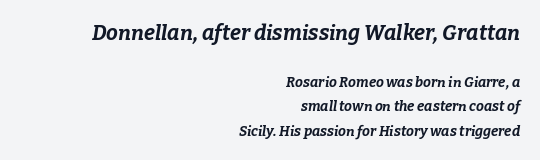
The image shows 21 px bold type, italic (leaning right); set right-aligned, line spacing 1.73x, normal letter spacing, not underlined; the first (top) block is 1.5x larger.
